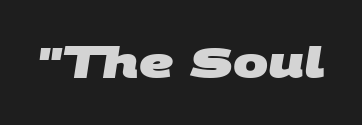
The image shows 42 px heavy, wide sans-serif type; set normal letter spacing, not underlined; medium stroke contrast and a large x-height.
